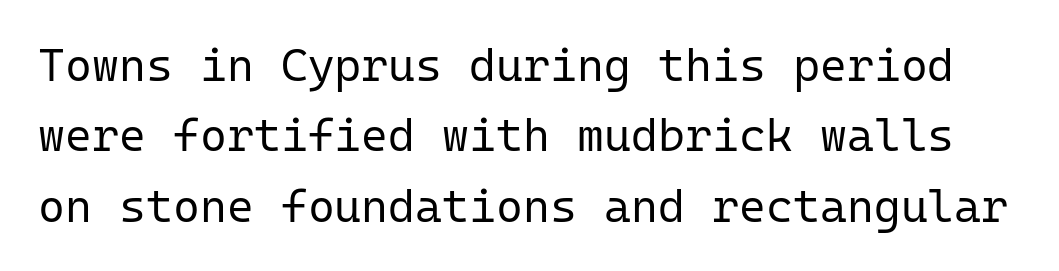
Q: Is the text bold? A: No.
Q: Is the text italic (slanted)? A: No, it is upright.
Q: Is the typeface a serif or a sans-serif typeface? A: Sans-serif.
Q: Is the text underlined? A: No.
Q: Is the spacing between letters normal or unusually wide? A: Normal.
Q: Is the spacing between lines tight, normal or loose? A: Normal.
Q: Width (condensed, normal, or wide)? A: Normal.
Q: Stroke contrast? A: Low.
Q: x-height? A: Medium.
Q: Monospaced? A: Yes.
